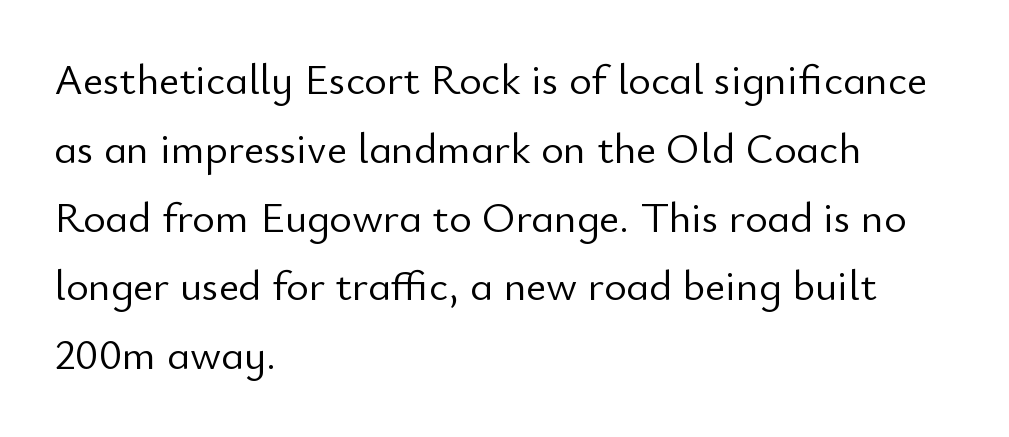
{"serif": "no", "italic": "no", "bold": "no", "weight": "light", "width": "normal", "stroke_contrast": "low", "x_height": "small", "monospaced": "no", "underline": "no", "align": "left", "line_spacing": "normal", "line_spacing_ratio": 1.6, "letter_spacing": "normal", "letter_spacing_em": 0.0, "glyph_px": 43}
